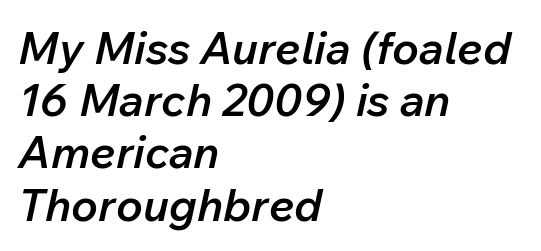
The image shows 45 px semibold type, italic (leaning right); set left-aligned, line spacing 1.16x, normal letter spacing, not underlined; low stroke contrast and a medium x-height.
